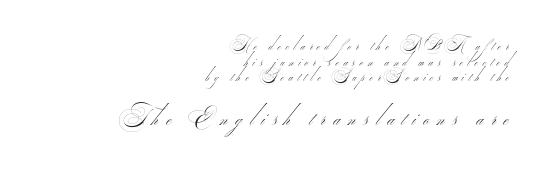
The image shows 23 px text type; set right-aligned, tight line spacing (1.11x), unusually wide letter spacing (+0.34 em), not underlined; the second (bottom) block is 1.64x larger.
